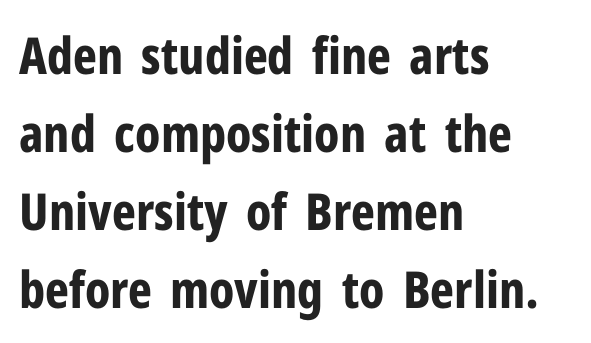
The image shows 51 px bold, condensed sans-serif type, upright; set left-aligned, normal line spacing (1.53x), normal letter spacing, not underlined; low stroke contrast and a medium x-height.
